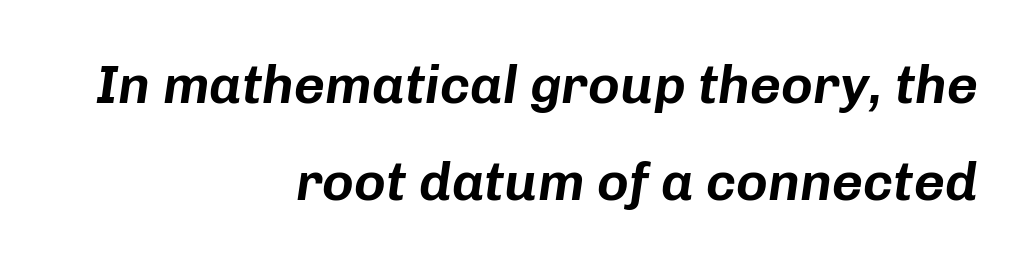
Short note: letters normally spaced. Decoration check: the copy has no underline. The face used here is proportionally spaced, like ordinary book or web type. Posture: slanted.
